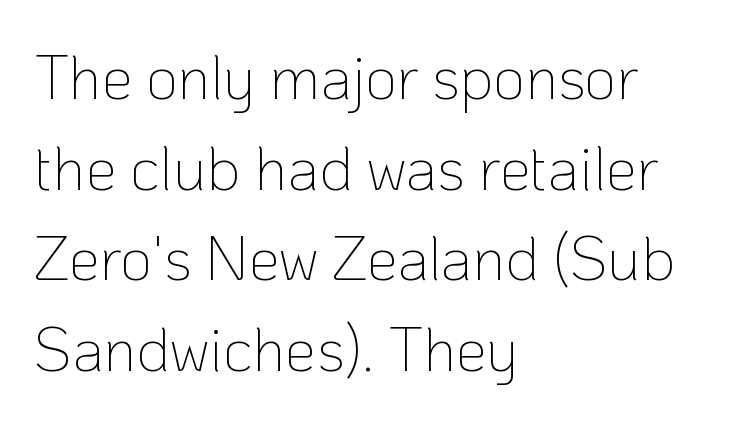
{"serif": "no", "italic": "no", "bold": "no", "weight": "thin", "width": "normal", "stroke_contrast": "low", "x_height": "medium", "monospaced": "no", "underline": "no", "align": "left", "line_spacing": "normal", "line_spacing_ratio": 1.46, "letter_spacing": "normal", "letter_spacing_em": 0.0, "glyph_px": 62}
